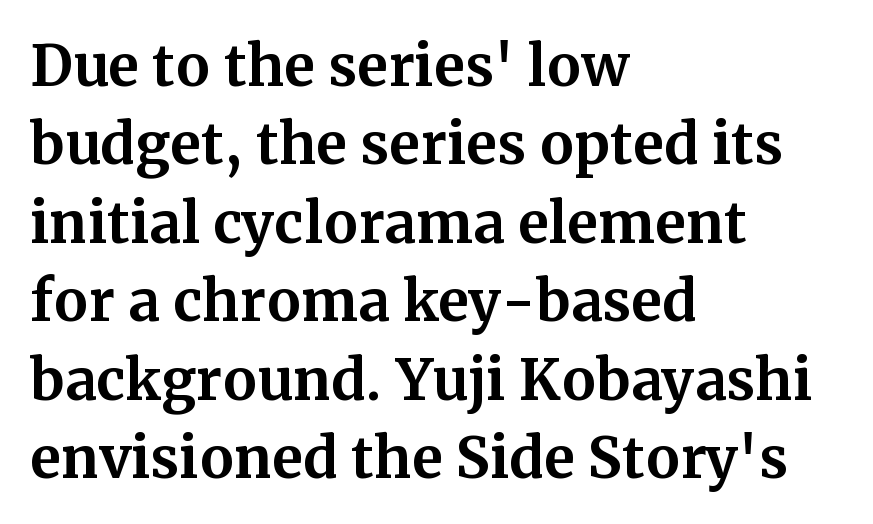
{"serif": "yes", "italic": "no", "bold": "yes", "weight": "bold", "width": "normal", "stroke_contrast": "medium", "x_height": "medium", "monospaced": "no", "underline": "no", "align": "left", "line_spacing": "normal", "line_spacing_ratio": 1.4, "letter_spacing": "normal", "letter_spacing_em": 0.0, "glyph_px": 56}
